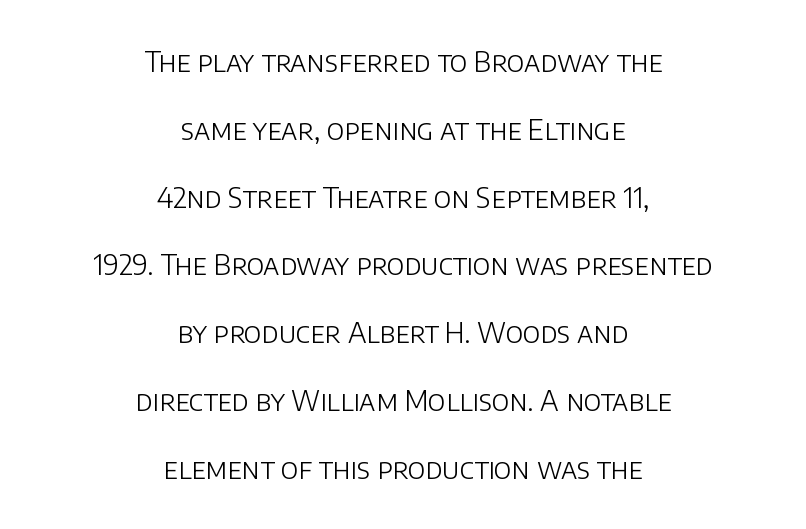
{"serif": "no", "italic": "no", "bold": "no", "weight": "light", "width": "normal", "stroke_contrast": "low", "x_height": "large", "monospaced": "no", "underline": "no", "align": "center", "line_spacing": "loose", "line_spacing_ratio": 2.42, "letter_spacing": "normal", "letter_spacing_em": 0.0, "glyph_px": 28}
